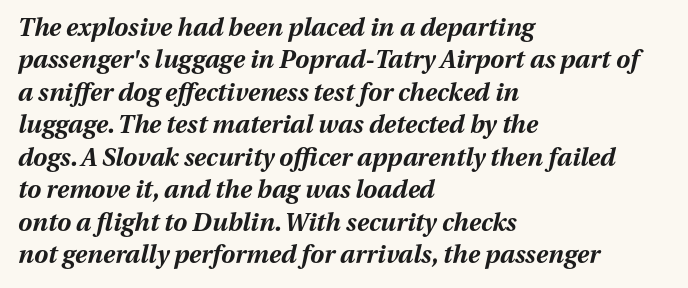
Q: Is the text bold? A: Yes.
Q: Is the text italic (slanted)? A: Yes, it leans right by about 13 degrees.
Q: Is the text underlined? A: No.
Q: How is the paragraph aligned? A: Left-aligned.
Q: Is the spacing between letters normal or unusually wide? A: Normal.
Q: Is the spacing between lines tight, normal or loose? A: Normal.
